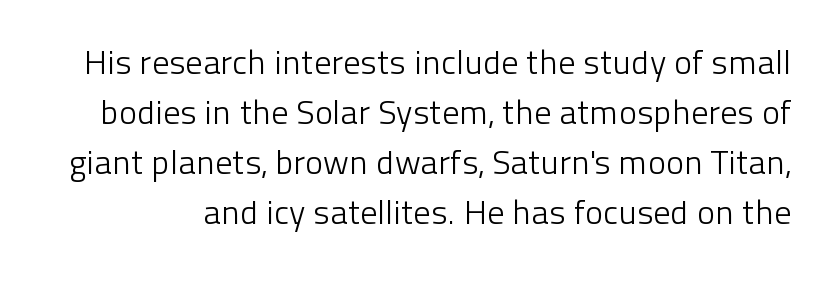
A typesetter would label this face a sans. Does the lettering tilt? It doesn't — this is upright. You could not count columns in this text — the font is proportionally spaced. Line spacing here is normal. The string is rendered with underlining switched off.
